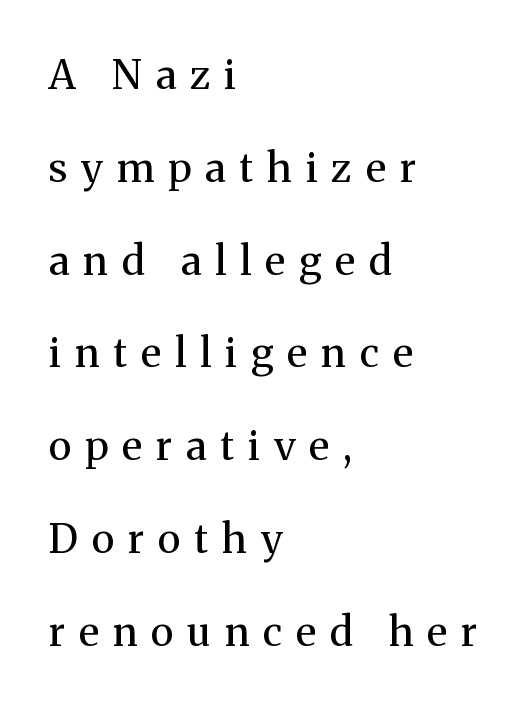
The image shows 40 px regular-weight serif type, upright; set left-aligned, loose line spacing (2.32x), unusually wide letter spacing (+0.35 em), not underlined; medium stroke contrast and a medium x-height.
